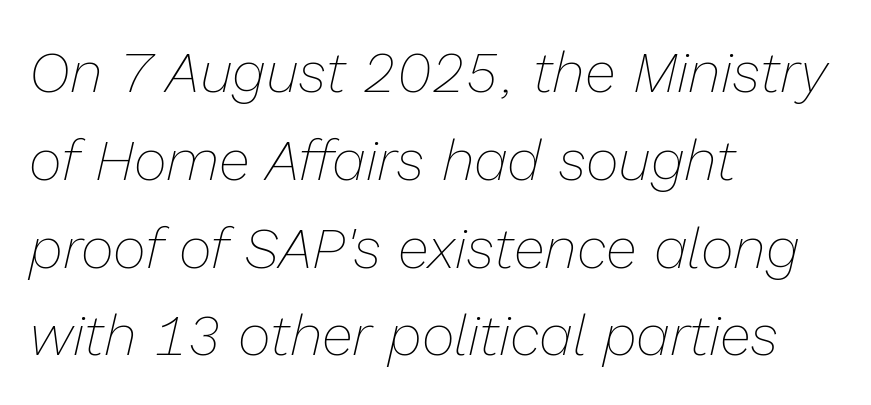
Q: Is the text bold? A: No.
Q: Is the text italic (slanted)? A: Yes, it leans right by about 13 degrees.
Q: Is the text underlined? A: No.
Q: How is the paragraph aligned? A: Left-aligned.
Q: Is the spacing between letters normal or unusually wide? A: Normal.
Q: Is the spacing between lines tight, normal or loose? A: Normal.
Q: Width (condensed, normal, or wide)? A: Normal.
Q: Stroke contrast? A: Low.
Q: x-height? A: Medium.
Q: Monospaced? A: No.
